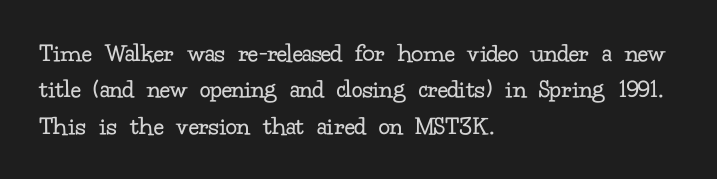
Q: Is the text bold? A: No.
Q: Is the text italic (slanted)? A: No, it is upright.
Q: Is the text underlined? A: No.
Q: How is the paragraph aligned? A: Left-aligned.
Q: Is the spacing between letters normal or unusually wide? A: Normal.
Q: Is the spacing between lines tight, normal or loose? A: Normal.
